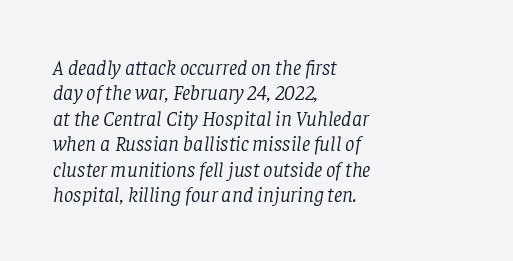
Q: Is the text bold? A: No.
Q: Is the text italic (slanted)? A: Yes, it leans right by about 8 degrees.
Q: Is the text underlined? A: No.
Q: How is the paragraph aligned? A: Left-aligned.
Q: Is the spacing between letters normal or unusually wide? A: Normal.
